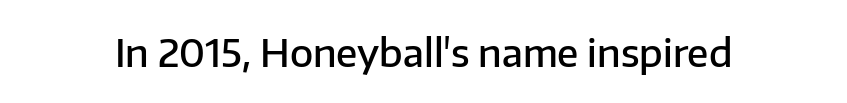
{"serif": "no", "italic": "no", "bold": "semi", "weight": "semibold", "width": "normal", "stroke_contrast": "low", "x_height": "medium", "monospaced": "no", "underline": "no", "letter_spacing": "normal", "letter_spacing_em": 0.0, "glyph_px": 38}
